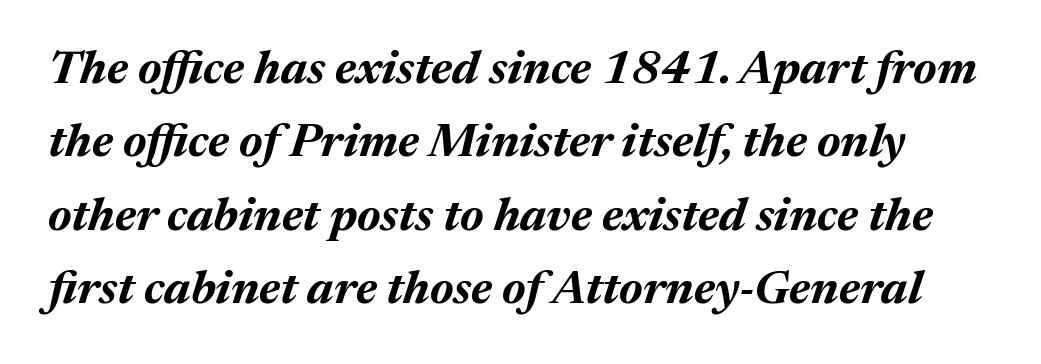
{"italic": "yes", "lean": "right", "slant_degrees": 17, "bold": "yes", "weight": "bold", "width": "normal", "stroke_contrast": "medium", "x_height": "medium", "monospaced": "no", "underline": "no", "line_spacing": "normal", "line_spacing_ratio": 1.56, "letter_spacing": "normal", "letter_spacing_em": 0.0, "glyph_px": 47}
